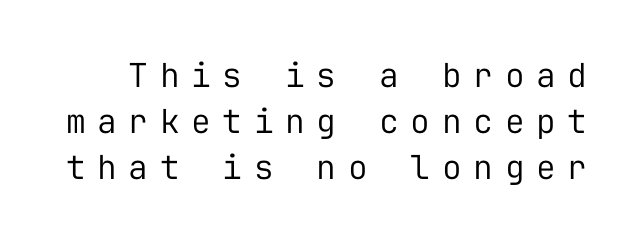
{"serif": "no", "italic": "no", "bold": "no", "weight": "regular", "width": "normal", "stroke_contrast": "low", "x_height": "medium", "monospaced": "yes", "underline": "no", "line_spacing": "normal", "line_spacing_ratio": 1.4, "letter_spacing": "wide", "letter_spacing_em": 0.35, "glyph_px": 33}
